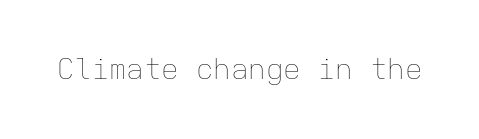
The image shows 29 px thin type, upright, monospaced; set normal letter spacing, not underlined; low stroke contrast and a medium x-height.
